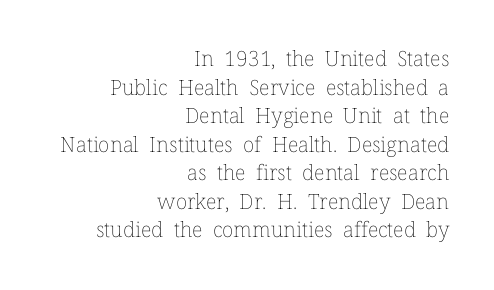
The face looks like a standard text weight, possibly lighter. How are the letters spaced? Ordinarily, with no added tracking. Quick note: not italic, upright. One glance says typical: line gaps are just what's usual. The paragraph shown leans on its right margin. Nobody drew a line under any word here.
